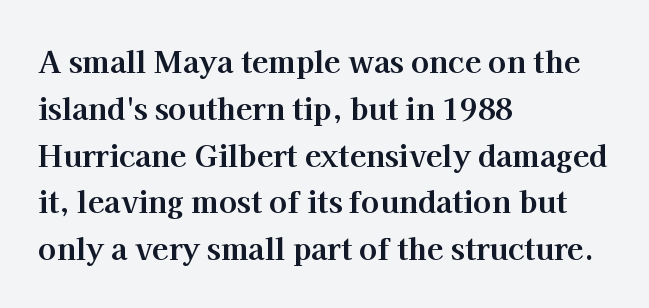
A classic flush-left, rag-right setting is used for this passage. Successive baselines arrive at the customary interval. The face used here is rendered with its standard letterfit. The font is running at its bold setting. Nobody drew a line under any word here. Every stem runs plumb, perpendicular to the baseline.
